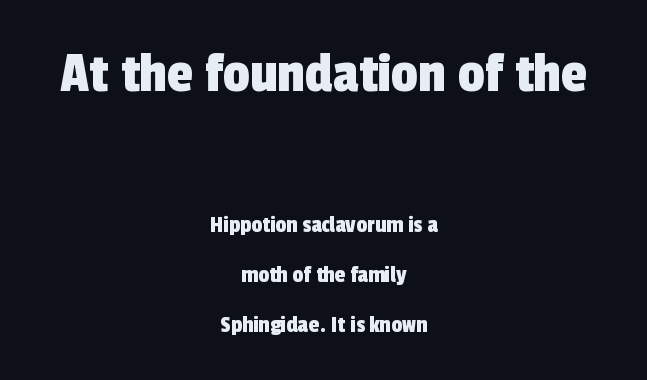
Only glyphs here, with clear space below each row. This sample uses plain, unmodified letter spacing. A great deal of white space separates one row of letters from the next. Larger block? The one above; the one below is distinctly smaller. Is this a fixed-width face? No — the glyphs have proportional, varying widths. I'd call this a sans setting — the letters go barefoot.
